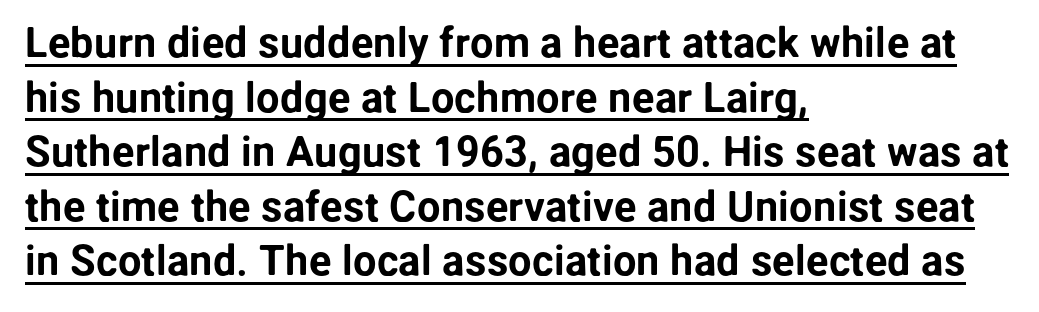
{"serif": "no", "italic": "no", "width": "normal", "stroke_contrast": "low", "x_height": "medium", "monospaced": "no", "underline": "yes", "align": "left", "line_spacing": "normal", "line_spacing_ratio": 1.3, "letter_spacing": "normal", "letter_spacing_em": 0.0, "glyph_px": 42}
